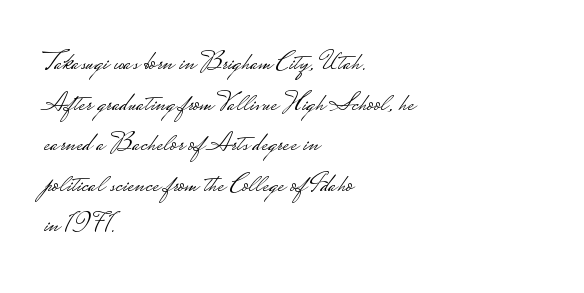
Q: Is the text bold? A: No.
Q: Is the text italic (slanted)? A: Yes.
Q: Is the typeface a serif or a sans-serif typeface? A: Sans-serif.
Q: Is the text underlined? A: No.
Q: How is the paragraph aligned? A: Left-aligned.
Q: Is the spacing between letters normal or unusually wide? A: Normal.
Q: Is the spacing between lines tight, normal or loose? A: Normal.
Q: Width (condensed, normal, or wide)? A: Wide.
Q: Stroke contrast? A: Low.
Q: Monospaced? A: No.
